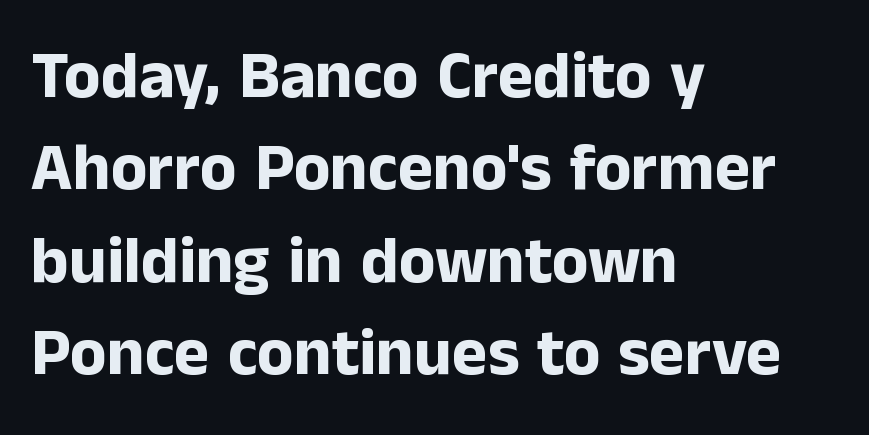
{"serif": "no", "italic": "no", "bold": "yes", "weight": "bold", "width": "normal", "stroke_contrast": "low", "x_height": "medium", "monospaced": "no", "underline": "no", "align": "left", "line_spacing": "normal", "line_spacing_ratio": 1.38, "letter_spacing": "normal", "letter_spacing_em": 0.0, "glyph_px": 67}
